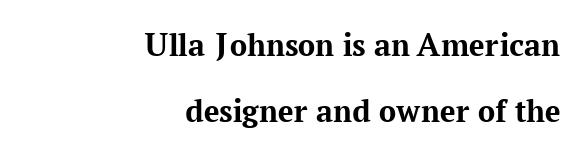
Stroke terminals: seriffed. Varying glyph widths throughout — classic text-font behaviour. Descenders hang freely into open space. A flush-right, rag-left setting is used for this passage. Default kerning and tracking; the words read as compact shapes. A typesetter would mark this as roman, not italic.
